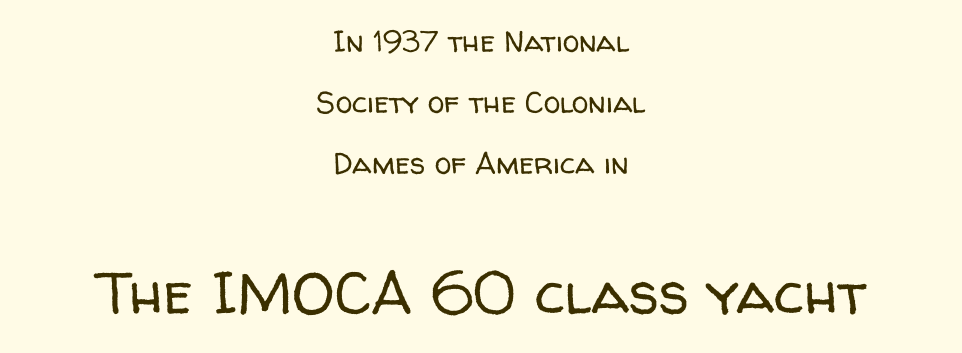
The image shows 59 px regular-weight sans-serif type, upright; set centered, loose line spacing (2.04x), normal letter spacing, not underlined; the second (bottom) block is 1.97x larger; low stroke contrast and a medium x-height.
